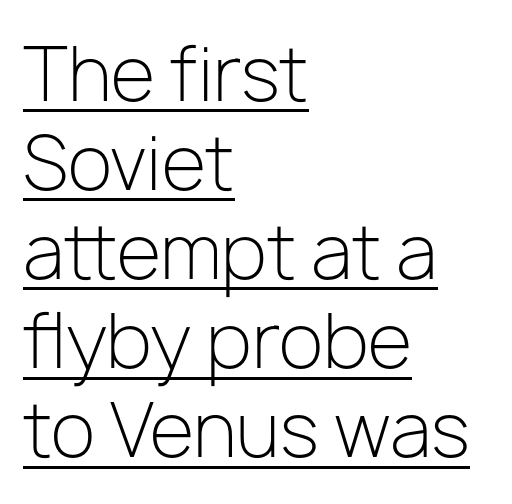
The image shows 73 px light sans-serif type, upright; set left-aligned, line spacing 1.22x, normal letter spacing, underlined; low stroke contrast and a medium x-height.
